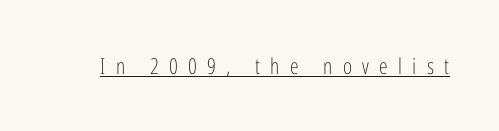
The image shows 22 px text type, upright; set unusually wide letter spacing (+0.47 em), underlined.
